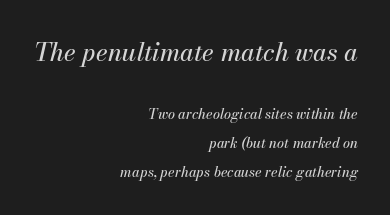
The image shows 25 px text type, italic (leaning right); set right-aligned, loose line spacing (2.05x), normal letter spacing, not underlined; the first (top) block is 1.79x larger.
